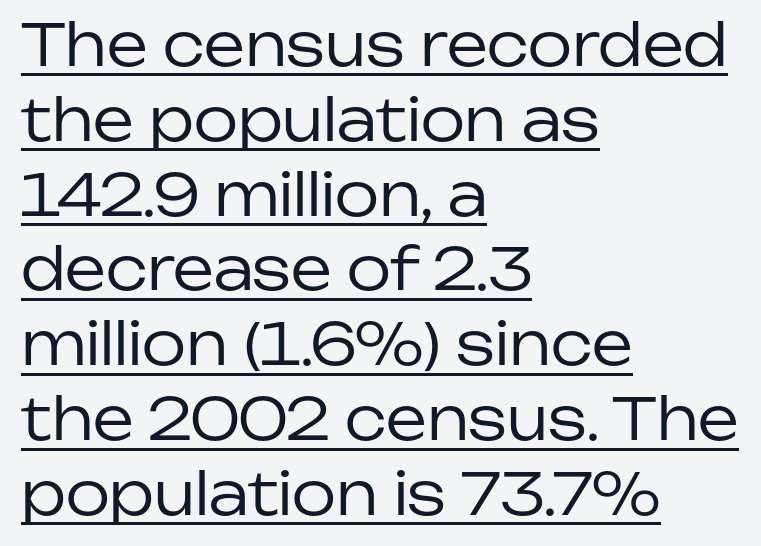
Q: Is the text bold? A: No.
Q: Is the text italic (slanted)? A: No, it is upright.
Q: Is the typeface a serif or a sans-serif typeface? A: Sans-serif.
Q: Is the text underlined? A: Yes.
Q: How is the paragraph aligned? A: Left-aligned.
Q: Is the spacing between letters normal or unusually wide? A: Normal.
Q: Is the spacing between lines tight, normal or loose? A: Normal.
Q: Width (condensed, normal, or wide)? A: Normal.
Q: Stroke contrast? A: Low.
Q: x-height? A: Medium.
Q: Monospaced? A: No.
